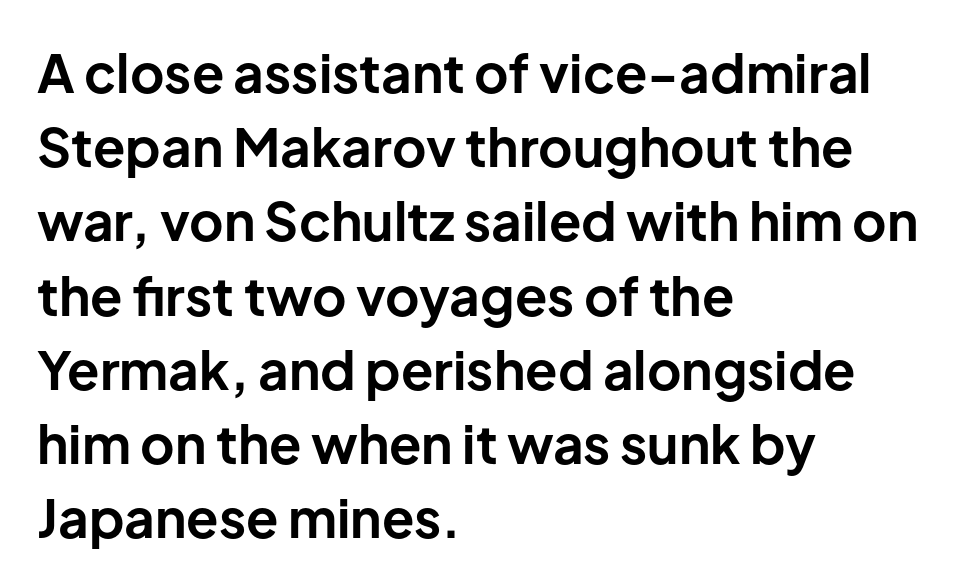
{"serif": "no", "italic": "no", "bold": "yes", "weight": "bold", "width": "normal", "stroke_contrast": "low", "x_height": "medium", "monospaced": "no", "underline": "no", "align": "left", "line_spacing": "normal", "line_spacing_ratio": 1.4, "letter_spacing": "normal", "letter_spacing_em": 0.0, "glyph_px": 53}
